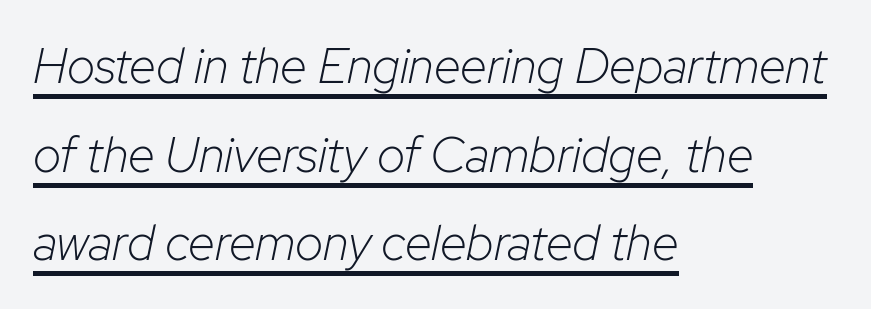
The image shows 49 px light type, italic (leaning right); set left-aligned, line spacing 1.81x, normal letter spacing, underlined; low stroke contrast and a medium x-height.
